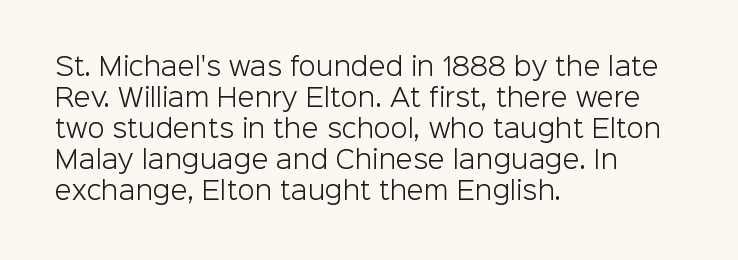
Q: Is the text bold? A: No.
Q: Is the text italic (slanted)? A: No, it is upright.
Q: Is the text underlined? A: No.
Q: How is the paragraph aligned? A: Left-aligned.
Q: Is the spacing between letters normal or unusually wide? A: Normal.
